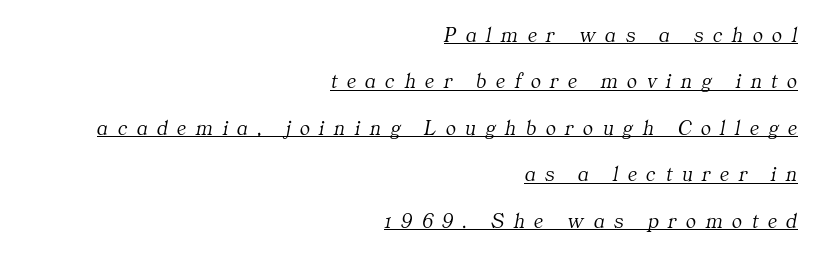
The image shows 21 px text type, italic (leaning right); set right-aligned, loose line spacing (2.21x), unusually wide letter spacing (+0.46 em), underlined.
